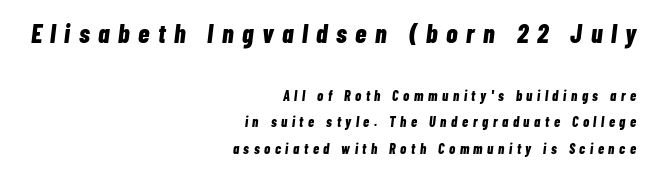
The image shows 26 px bold type, italic (leaning right); set right-aligned, line spacing 1.89x, unusually wide letter spacing (+0.33 em), not underlined; the first (top) block is 1.86x larger.
